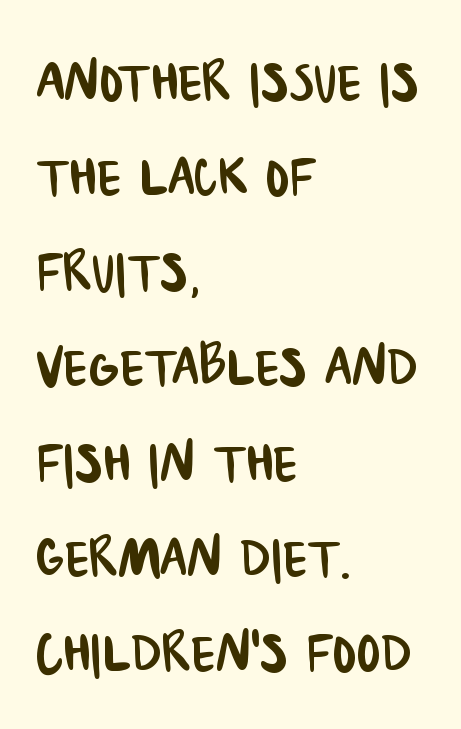
Q: Is the typeface a serif or a sans-serif typeface? A: Sans-serif.
Q: Is the text underlined? A: No.
Q: How is the paragraph aligned? A: Left-aligned.
Q: Is the spacing between letters normal or unusually wide? A: Normal.
Q: Is the spacing between lines tight, normal or loose? A: Normal.
Q: Width (condensed, normal, or wide)? A: Condensed.
Q: Stroke contrast? A: Low.
Q: x-height? A: Large.
Q: Monospaced? A: No.
